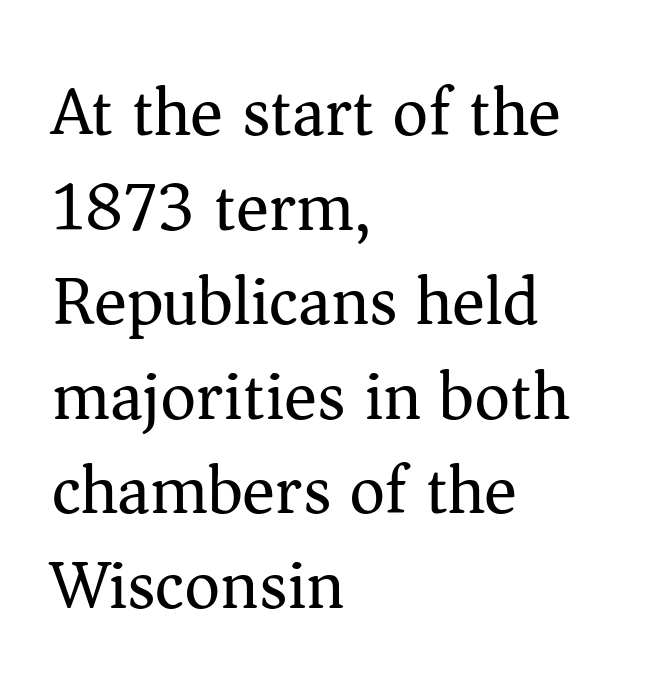
The image shows 69 px regular-weight serif type, upright; set left-aligned, normal line spacing (1.37x), normal letter spacing, not underlined; medium stroke contrast and a medium x-height.
